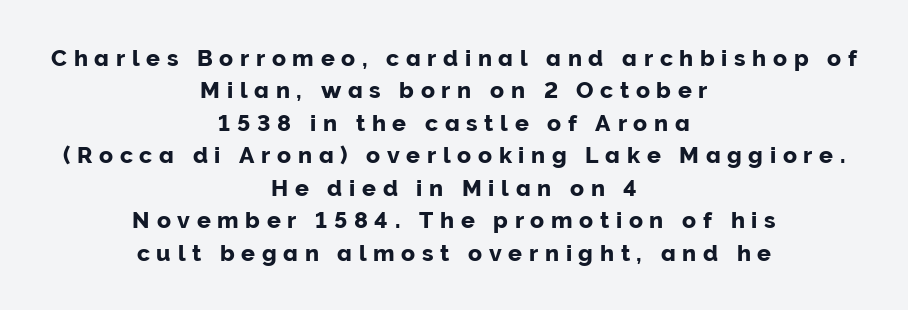
Both edges are ragged and mirror each other, which tells us the setting is centered. This sample uses expanded letter spacing, leaving extra air between glyphs. Posture: vertical. Descender tails drop into unmarked territory. Horizontal bands of white between lines are of average thickness.
